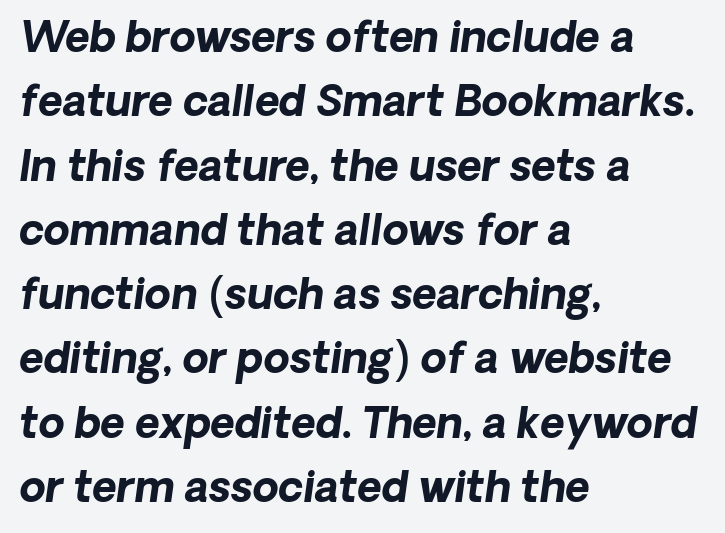
Q: Is the text bold? A: Yes.
Q: Is the text italic (slanted)? A: Yes, it leans right by about 8 degrees.
Q: Is the text underlined? A: No.
Q: How is the paragraph aligned? A: Left-aligned.
Q: Is the spacing between letters normal or unusually wide? A: Normal.
Q: Is the spacing between lines tight, normal or loose? A: Normal.
Q: Width (condensed, normal, or wide)? A: Normal.
Q: Stroke contrast? A: Low.
Q: x-height? A: Medium.
Q: Monospaced? A: No.
